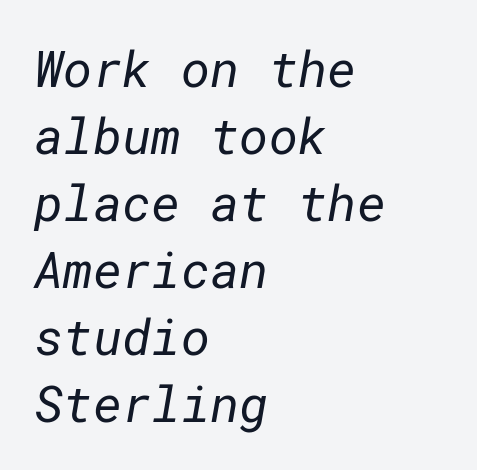
{"serif": "no", "bold": "no", "weight": "regular", "width": "normal", "stroke_contrast": "low", "x_height": "medium", "underline": "no", "align": "left", "line_spacing": "normal", "line_spacing_ratio": 1.34, "letter_spacing": "normal", "letter_spacing_em": 0.0, "glyph_px": 50}
